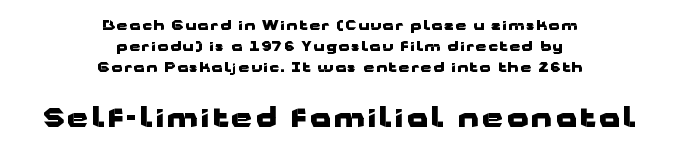
Q: Is the text bold? A: Yes.
Q: Is the text italic (slanted)? A: No, it is upright.
Q: Is the text underlined? A: No.
Q: How is the paragraph aligned? A: Centered.
Q: Is the spacing between lines tight, normal or loose? A: Normal.
Q: Which block of text is set in a larger size, the first (top) or the second (bottom)? A: The second (bottom) one.
